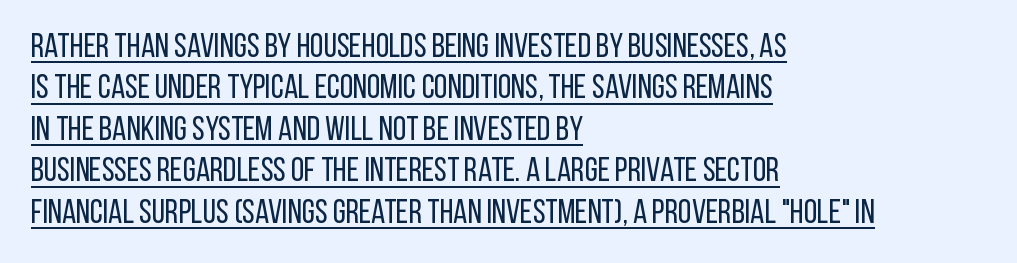
The image shows 34 px regular-weight, condensed sans-serif type, upright; set left-aligned, line spacing 1.22x, normal letter spacing, underlined; low stroke contrast and a large x-height.
